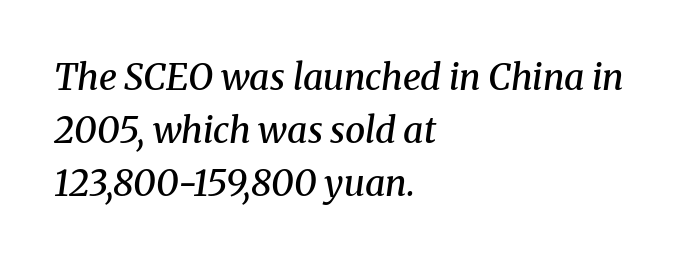
The image shows 36 px semibold serif type, italic (leaning right); set left-aligned, normal line spacing (1.47x), normal letter spacing, not underlined; medium stroke contrast and a medium x-height.
